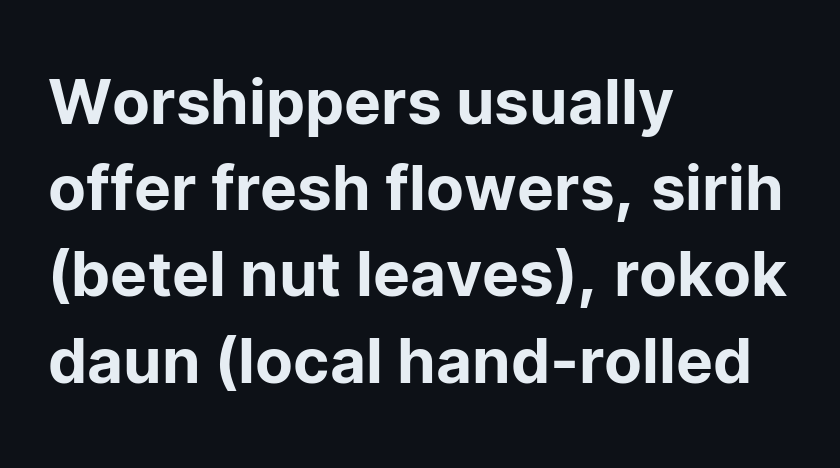
The image shows 62 px sans-serif type, upright; set left-aligned, normal line spacing (1.39x), normal letter spacing, not underlined; low stroke contrast and a medium x-height.
